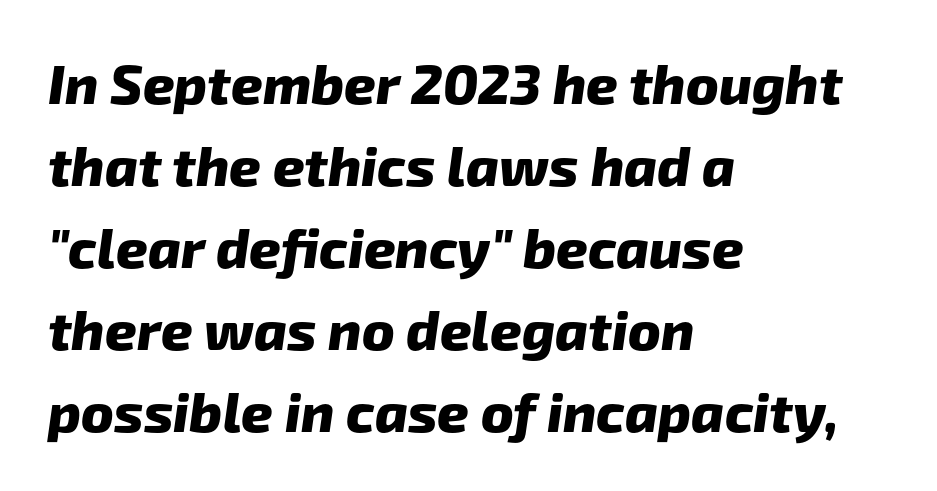
Q: Is the text bold? A: Yes.
Q: Is the typeface a serif or a sans-serif typeface? A: Sans-serif.
Q: Is the text underlined? A: No.
Q: How is the paragraph aligned? A: Left-aligned.
Q: Is the spacing between letters normal or unusually wide? A: Normal.
Q: Is the spacing between lines tight, normal or loose? A: Normal.
Q: Width (condensed, normal, or wide)? A: Normal.
Q: Stroke contrast? A: Low.
Q: x-height? A: Medium.
Q: Monospaced? A: No.
